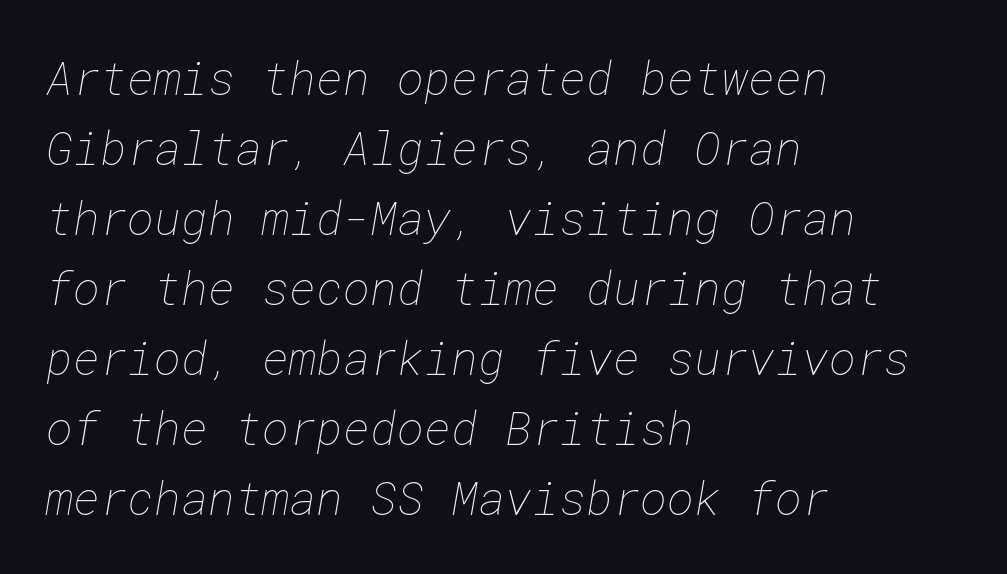
The image shows 46 px thin type; set left-aligned, normal line spacing (1.52x), normal letter spacing, not underlined; low stroke contrast and a medium x-height.
